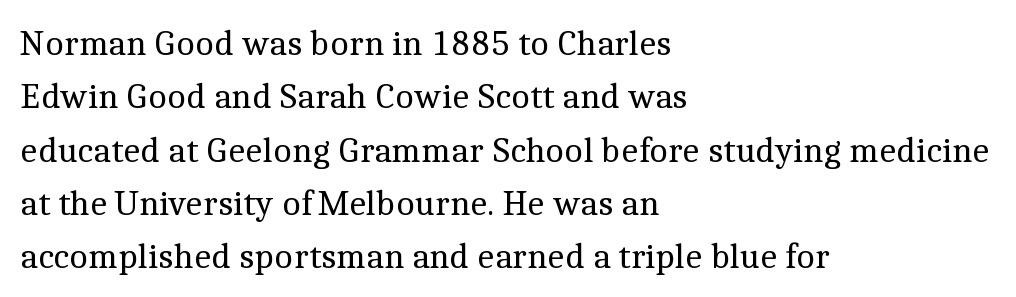
Rule under the text: the space is simply empty. Does the type have serifs? Yes, each stem ends in a small foot. Unlike italic type, these characters show no tilt at all. Baseline-to-baseline distance is the conventional proportion of letter height. Spacing verdict: proportional, widths tailored to each character.
